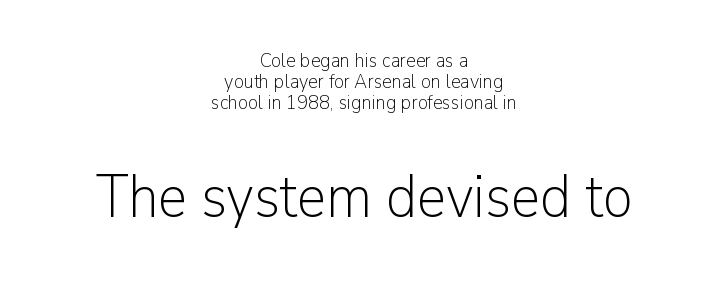
The image shows 60 px light sans-serif type, upright; set centered, tight line spacing (1.04x), normal letter spacing, not underlined; the second (bottom) block is 3.0x larger; low stroke contrast and a medium x-height.
